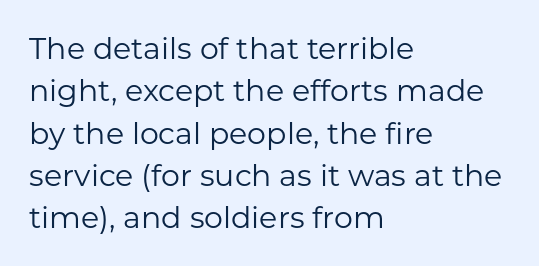
{"serif": "no", "italic": "no", "bold": "no", "weight": "regular", "width": "normal", "stroke_contrast": "low", "x_height": "medium", "monospaced": "no", "underline": "no", "align": "left", "line_spacing": "normal", "line_spacing_ratio": 1.41, "letter_spacing": "normal", "letter_spacing_em": 0.0, "glyph_px": 30}
